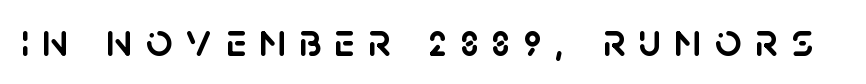
{"serif": "no", "italic": "no", "width": "normal", "stroke_contrast": "low", "x_height": "large", "monospaced": "no", "underline": "no", "letter_spacing": "wide", "letter_spacing_em": 0.28, "glyph_px": 47}
